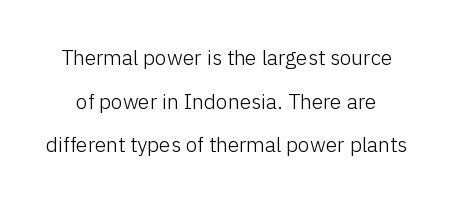
{"italic": "no", "bold": "no", "underline": "no", "line_spacing": "loose", "line_spacing_ratio": 2.08, "letter_spacing": "normal", "letter_spacing_em": 0.0, "glyph_px": 21}
